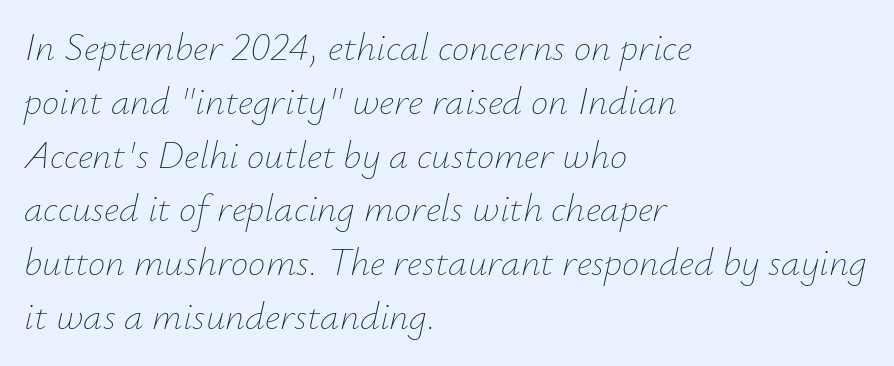
{"italic": "yes", "lean": "right", "slant_degrees": 12, "bold": "no", "weight": "thin", "width": "normal", "stroke_contrast": "low", "x_height": "small", "monospaced": "no", "underline": "no", "align": "left", "line_spacing": "normal", "line_spacing_ratio": 1.38, "letter_spacing": "normal", "letter_spacing_em": 0.0, "glyph_px": 39}
